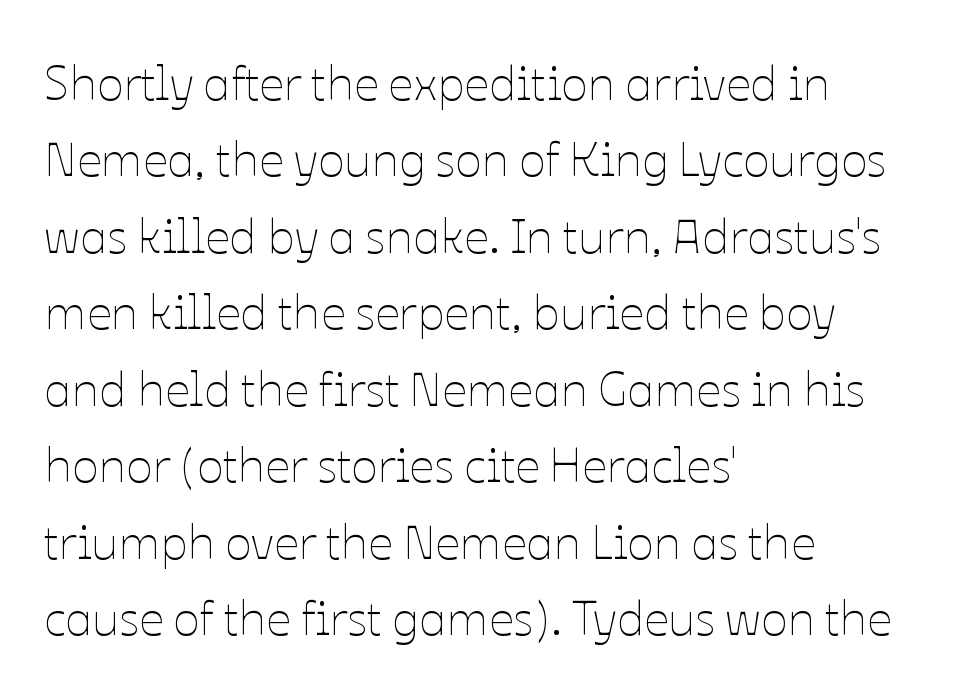
{"italic": "no", "bold": "no", "weight": "thin", "width": "normal", "stroke_contrast": "low", "x_height": "medium", "monospaced": "no", "underline": "no", "align": "left", "line_spacing": "normal", "line_spacing_ratio": 1.56, "letter_spacing": "normal", "letter_spacing_em": 0.0, "glyph_px": 49}
